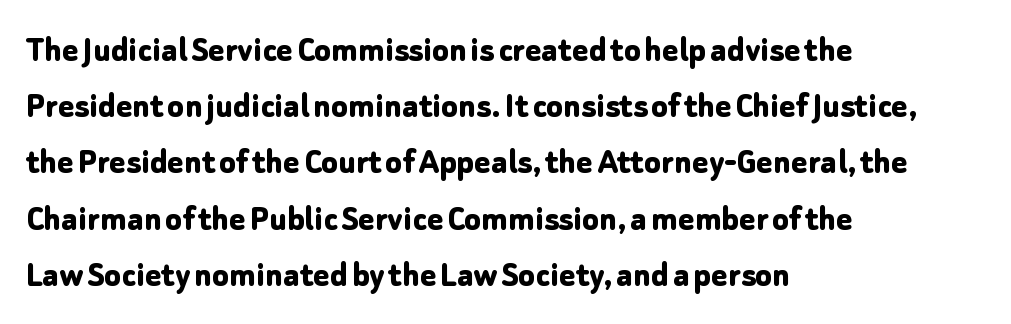
Honestly, the row spacing looks completely unremarkable. No feet cap the strokes, marking this as sans-serif type. Proportional: the letters do not fall into vertical columns. Just letters on the line, the space beneath them empty. The paragraph has a hard left edge and a soft right edge. Posture: straight, roman, zero tilt.
